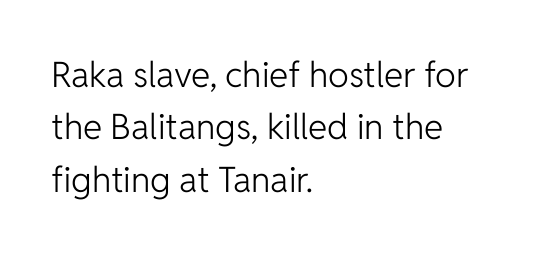
Q: Is the text bold? A: No.
Q: Is the text italic (slanted)? A: No, it is upright.
Q: Is the typeface a serif or a sans-serif typeface? A: Sans-serif.
Q: Is the text underlined? A: No.
Q: How is the paragraph aligned? A: Left-aligned.
Q: Is the spacing between letters normal or unusually wide? A: Normal.
Q: Is the spacing between lines tight, normal or loose? A: Normal.
Q: Width (condensed, normal, or wide)? A: Normal.
Q: Stroke contrast? A: Low.
Q: x-height? A: Medium.
Q: Monospaced? A: No.
